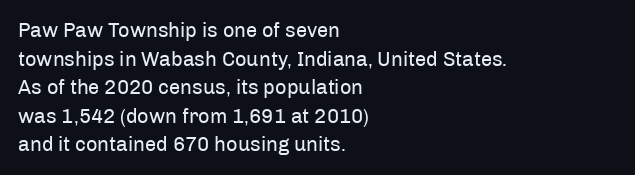
Honestly, the letter spacing is just normal — you wouldn't notice it. Every row of glyphs begins at an identical x-position on the left. The lettering holds an erect, upright posture throughout. A typesetter would call this leading conventional body-copy spacing.
